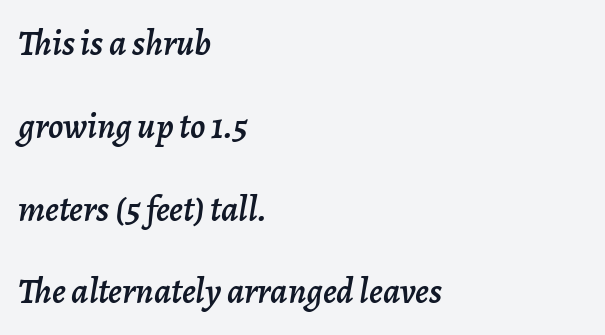
{"italic": "yes", "lean": "right", "slant_degrees": 7, "width": "normal", "stroke_contrast": "low", "x_height": "medium", "monospaced": "no", "underline": "no", "align": "left", "line_spacing": "loose", "line_spacing_ratio": 2.3, "letter_spacing": "normal", "letter_spacing_em": 0.0, "glyph_px": 36}
